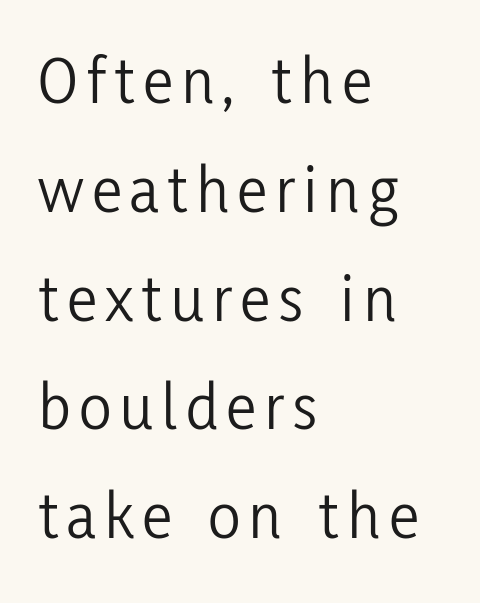
The image shows 68 px light, condensed sans-serif type, upright; set left-aligned, normal line spacing (1.6x), not underlined; low stroke contrast and a medium x-height.
